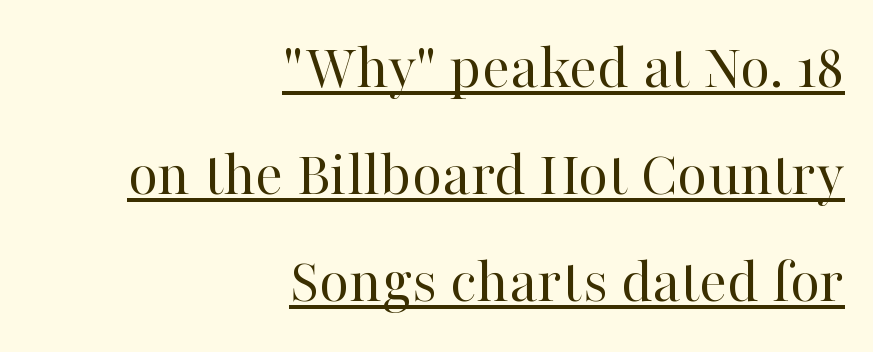
Examine the stroke ends and you'll spot serifs. Typeset ragged left — the right edge is the straight one. This sample has the flowing, uneven cadence of proportional lettering. The weight would be labelled regular, book, light, or lighter still.
